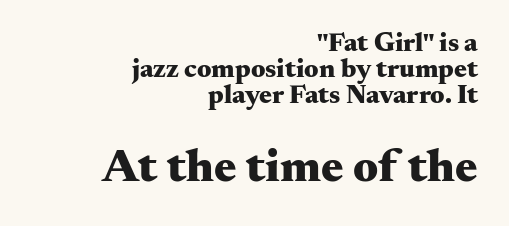
The image shows 47 px heavy, wide serif type, upright; set right-aligned, tight line spacing (0.96x), normal letter spacing, not underlined; the second (bottom) block is 1.74x larger; medium stroke contrast and a small x-height.
